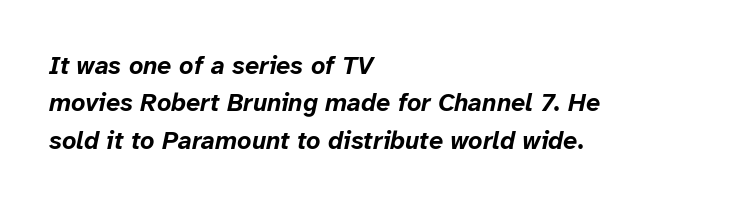
{"italic": "yes", "lean": "right", "slant_degrees": 12, "bold": "yes", "underline": "no", "align": "left", "line_spacing": "normal", "line_spacing_ratio": 1.5, "letter_spacing": "normal", "letter_spacing_em": 0.0, "glyph_px": 25}
